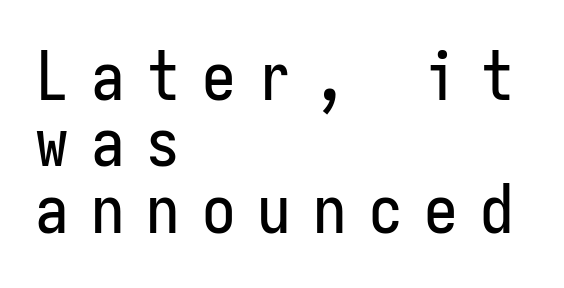
Compared with typical paragraphs, the rows here are closer together. Every stem runs plumb, perpendicular to the baseline. A typesetter would label this face a sans. Monospaced: the letters line up in strict vertical columns. Descenders hang freely into open space.
